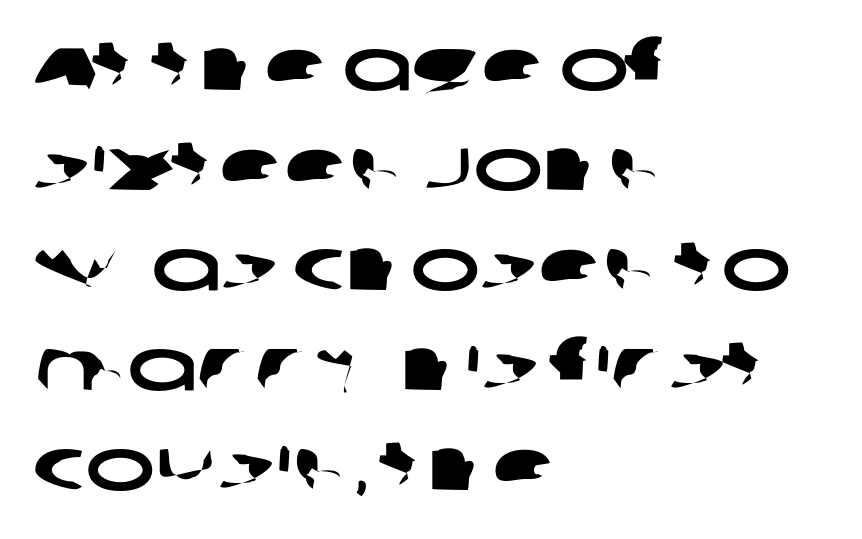
Bare-footed words on every line. Is this a fixed-width face? No — the glyphs have proportional, varying widths. Normally led — the rows are evenly, conventionally spaced. Does the copy run flush right? No — it runs flush left.
